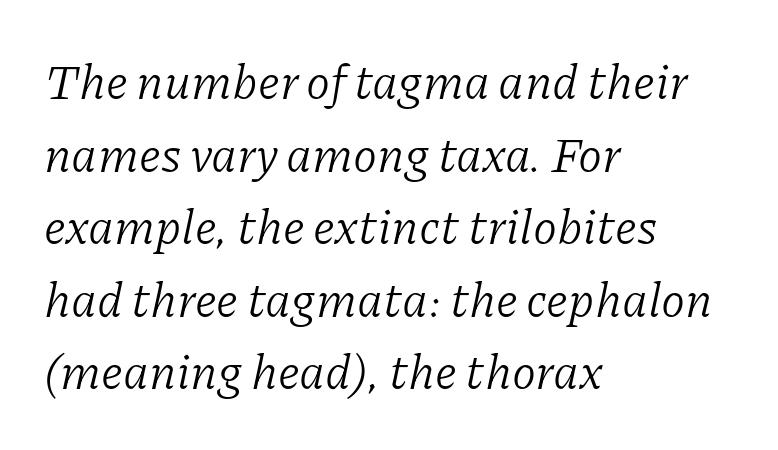
{"serif": "yes", "italic": "yes", "lean": "right", "slant_degrees": 11, "bold": "no", "weight": "light", "width": "normal", "stroke_contrast": "low", "x_height": "medium", "monospaced": "no", "underline": "no", "align": "left", "line_spacing": "normal", "line_spacing_ratio": 1.48, "letter_spacing": "normal", "letter_spacing_em": 0.0, "glyph_px": 49}
